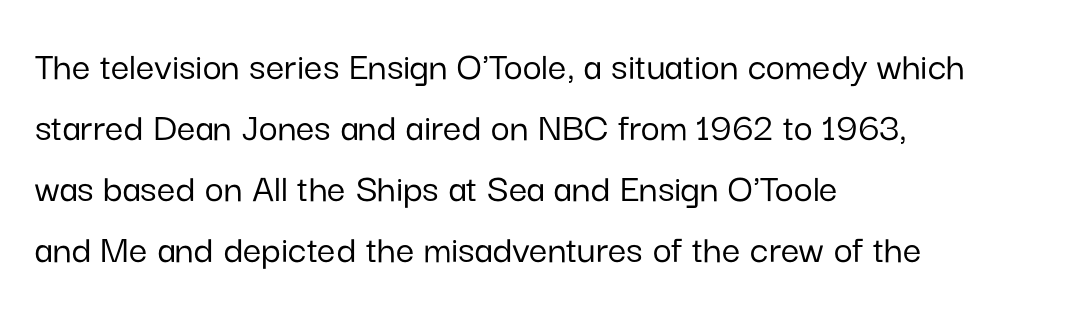
{"serif": "no", "italic": "no", "width": "normal", "stroke_contrast": "low", "x_height": "medium", "monospaced": "no", "underline": "no", "align": "left", "line_spacing": "normal", "line_spacing_ratio": 1.49, "letter_spacing": "normal", "letter_spacing_em": 0.0, "glyph_px": 41}
